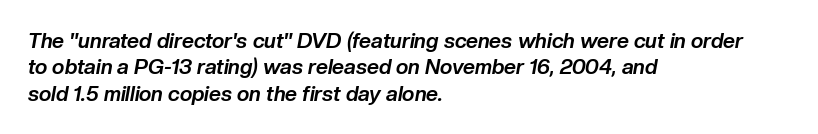
Q: Is the text bold? A: Yes.
Q: Is the text italic (slanted)? A: Yes, it leans right by about 10 degrees.
Q: Is the text underlined? A: No.
Q: How is the paragraph aligned? A: Left-aligned.
Q: Is the spacing between letters normal or unusually wide? A: Normal.
Q: Is the spacing between lines tight, normal or loose? A: Normal.
